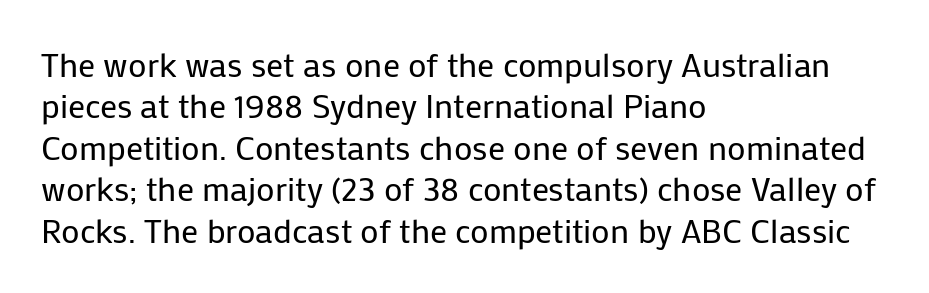
Q: Is the text bold? A: No.
Q: Is the text italic (slanted)? A: No, it is upright.
Q: Is the typeface a serif or a sans-serif typeface? A: Sans-serif.
Q: Is the text underlined? A: No.
Q: How is the paragraph aligned? A: Left-aligned.
Q: Is the spacing between letters normal or unusually wide? A: Normal.
Q: Width (condensed, normal, or wide)? A: Normal.
Q: Stroke contrast? A: Low.
Q: x-height? A: Medium.
Q: Monospaced? A: No.
